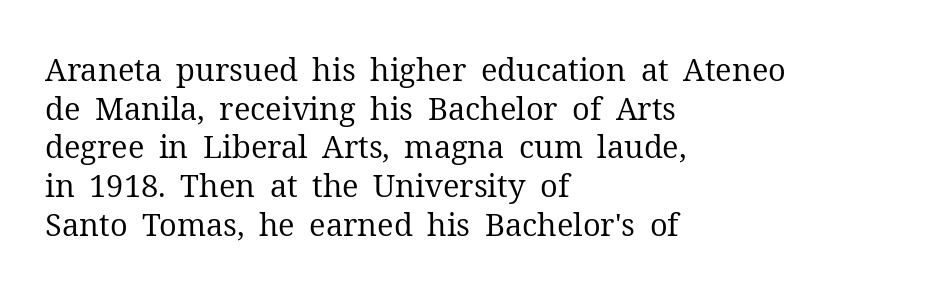
The image shows 31 px regular-weight serif type, upright; set left-aligned, normal line spacing (1.25x), normal letter spacing, not underlined; medium stroke contrast and a medium x-height.
